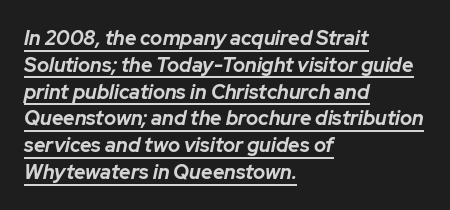
Every row of glyphs begins at an identical x-position on the left. These words are printed bold, with thick strokes throughout. Is the letter spacing exaggerated? No — it looks like the ordinary default. Observe the lean: these are italic letterforms. This rendering features underlined lettering. A normal amount of white space separates one row of letters from the next.
